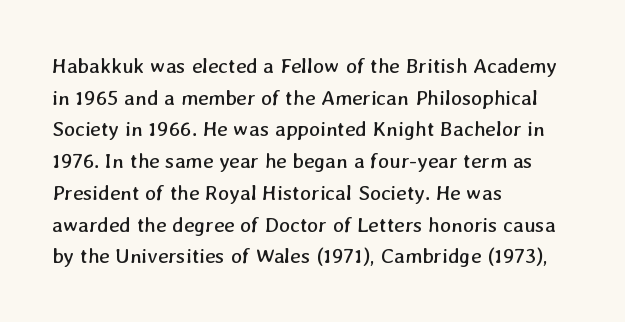
The image shows 21 px text type; set left-aligned, normal line spacing (1.51x), normal letter spacing, not underlined.
